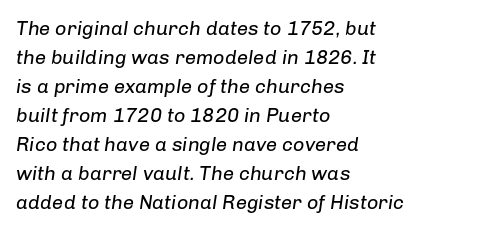
The image shows 20 px text type, italic (leaning right); set left-aligned, normal line spacing (1.45x), normal letter spacing, not underlined.
